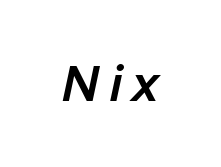
The passage shown leans; its letterforms are oblique. Nobody drew a line under any word here. These lines are rendered in a variable-pitch font. How are the letters spaced? Widely, with obvious added tracking. The rendering uses a semibold face; strokes are thickened but not to full bold.
